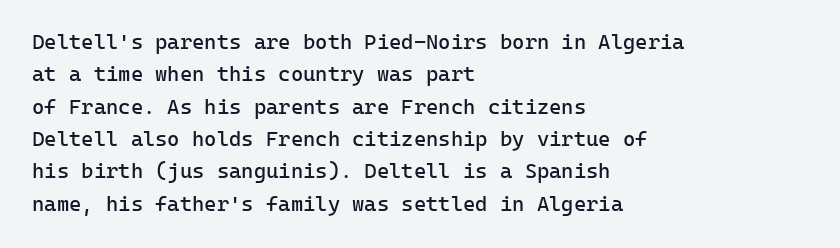
Q: Is the text bold? A: No.
Q: Is the text italic (slanted)? A: No, it is upright.
Q: Is the text underlined? A: No.
Q: How is the paragraph aligned? A: Left-aligned.
Q: Is the spacing between letters normal or unusually wide? A: Normal.
Q: Is the spacing between lines tight, normal or loose? A: Normal.
